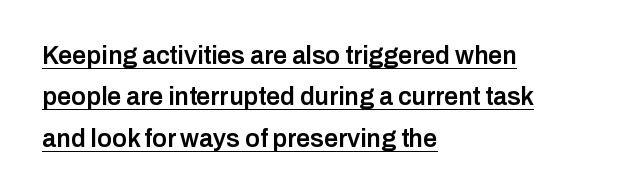
{"italic": "no", "bold": "semi", "underline": "yes", "align": "left", "line_spacing": "normal", "line_spacing_ratio": 1.66, "letter_spacing": "normal", "letter_spacing_em": 0.0, "glyph_px": 25}
